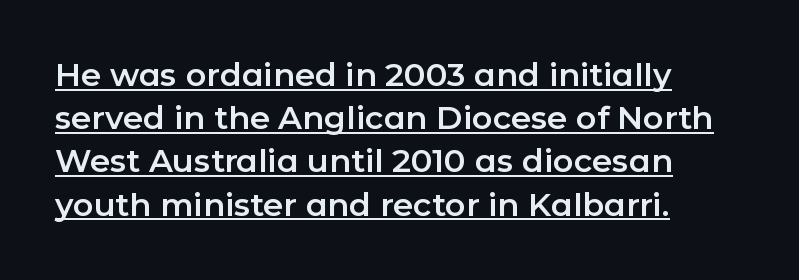
{"serif": "no", "italic": "no", "width": "normal", "stroke_contrast": "low", "x_height": "medium", "monospaced": "no", "underline": "yes", "align": "left", "line_spacing": "normal", "line_spacing_ratio": 1.35, "letter_spacing": "normal", "letter_spacing_em": 0.0, "glyph_px": 32}
